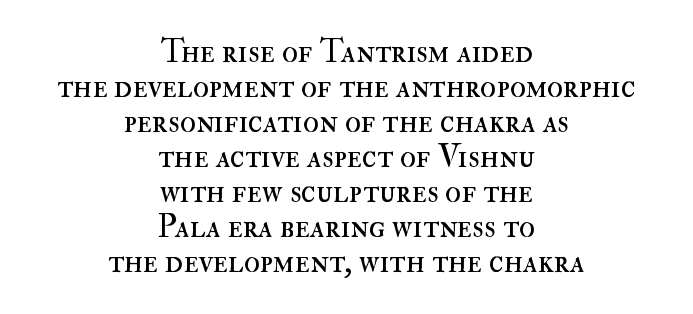
Q: Is the text bold? A: No.
Q: Is the text italic (slanted)? A: No, it is upright.
Q: Is the text underlined? A: No.
Q: How is the paragraph aligned? A: Centered.
Q: Is the spacing between letters normal or unusually wide? A: Normal.
Q: Is the spacing between lines tight, normal or loose? A: Tight.
Q: Width (condensed, normal, or wide)? A: Normal.
Q: Stroke contrast? A: High.
Q: x-height? A: Small.
Q: Monospaced? A: No.
